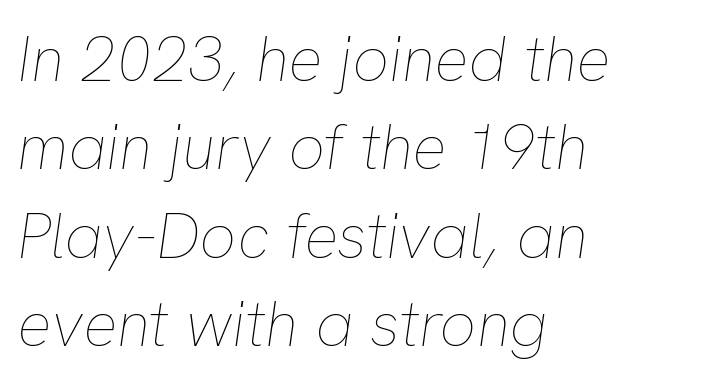
{"italic": "yes", "lean": "right", "slant_degrees": 8, "bold": "no", "weight": "thin", "width": "normal", "stroke_contrast": "low", "x_height": "medium", "monospaced": "no", "underline": "no", "align": "left", "line_spacing": "normal", "line_spacing_ratio": 1.38, "letter_spacing": "normal", "letter_spacing_em": 0.0, "glyph_px": 64}
